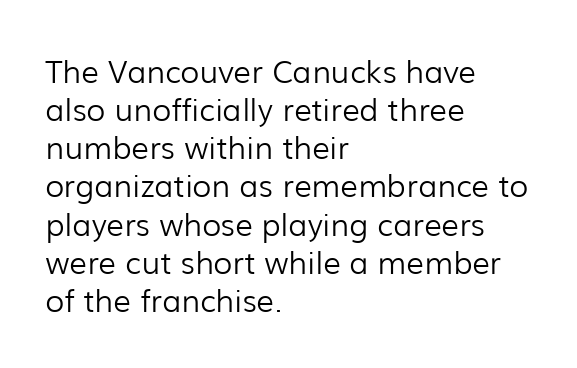
The image shows 31 px light sans-serif type, upright; set left-aligned, line spacing 1.23x, normal letter spacing, not underlined; low stroke contrast and a medium x-height.
